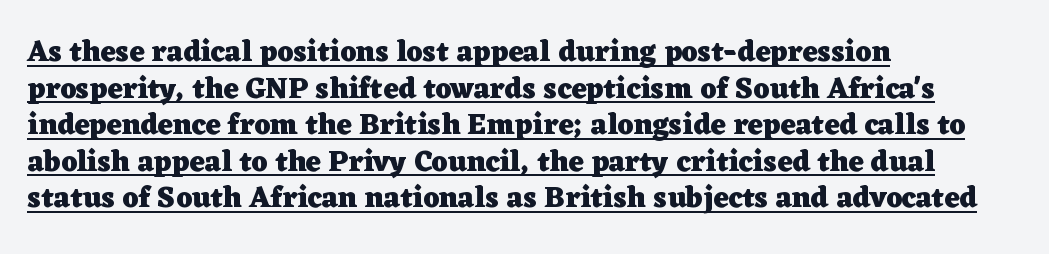
{"serif": "yes", "italic": "no", "bold": "yes", "weight": "heavy", "width": "wide", "stroke_contrast": "low", "x_height": "medium", "monospaced": "no", "underline": "yes", "align": "left", "line_spacing": "normal", "line_spacing_ratio": 1.26, "letter_spacing": "normal", "letter_spacing_em": 0.0, "glyph_px": 29}
